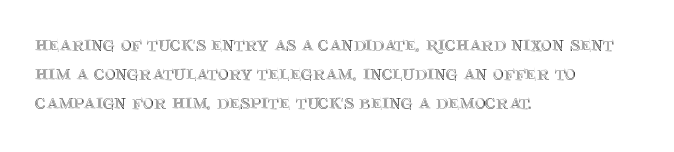
Q: Is the text italic (slanted)? A: No, it is upright.
Q: Is the text underlined? A: No.
Q: How is the paragraph aligned? A: Left-aligned.
Q: Is the spacing between letters normal or unusually wide? A: Normal.
Q: Is the spacing between lines tight, normal or loose? A: Normal.
